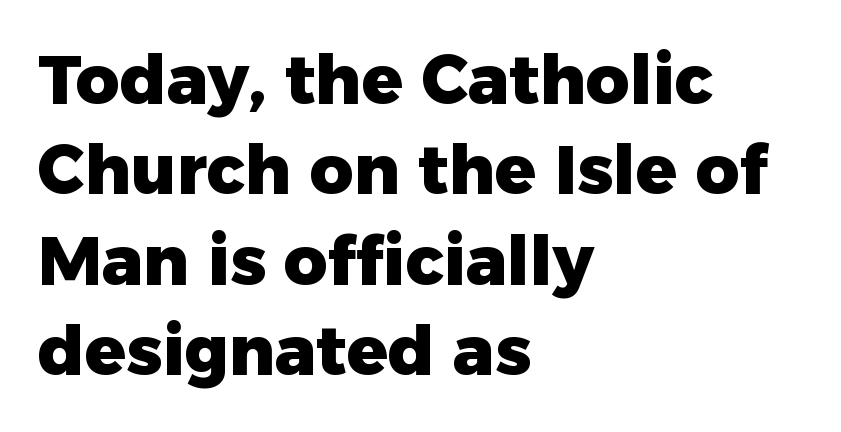
{"serif": "no", "italic": "no", "bold": "yes", "weight": "heavy", "width": "normal", "stroke_contrast": "low", "x_height": "medium", "monospaced": "no", "underline": "no", "align": "left", "line_spacing": "normal", "line_spacing_ratio": 1.33, "letter_spacing": "normal", "letter_spacing_em": 0.0, "glyph_px": 68}
